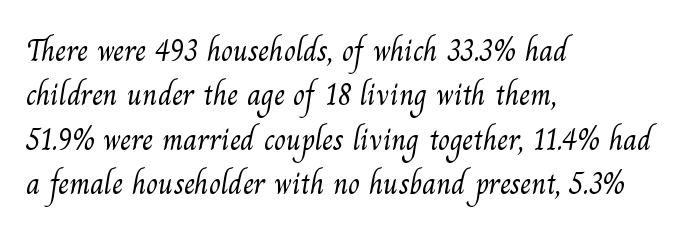
{"serif": "yes", "bold": "no", "weight": "light", "width": "normal", "stroke_contrast": "medium", "x_height": "small", "monospaced": "no", "underline": "no", "align": "left", "line_spacing": "normal", "line_spacing_ratio": 1.43, "letter_spacing": "normal", "letter_spacing_em": 0.0, "glyph_px": 31}
